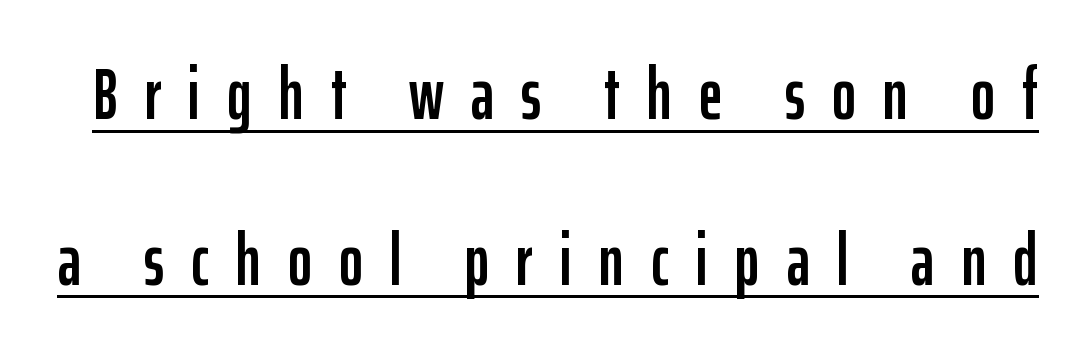
{"serif": "no", "italic": "no", "width": "condensed", "stroke_contrast": "low", "x_height": "medium", "monospaced": "no", "underline": "yes", "line_spacing": "loose", "line_spacing_ratio": 2.27, "letter_spacing": "wide", "letter_spacing_em": 0.37, "glyph_px": 73}
